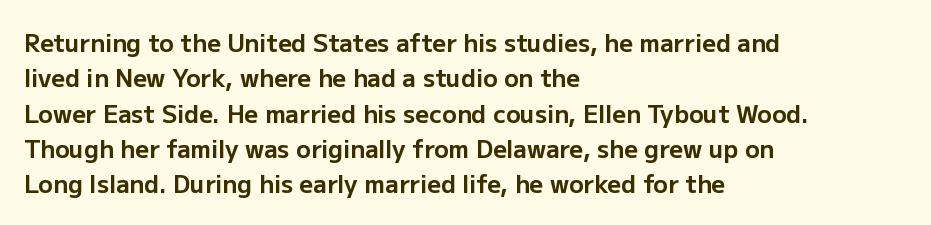
{"italic": "no", "bold": "yes", "underline": "no", "align": "left", "line_spacing": "normal", "line_spacing_ratio": 1.47, "letter_spacing": "normal", "letter_spacing_em": 0.0, "glyph_px": 24}
